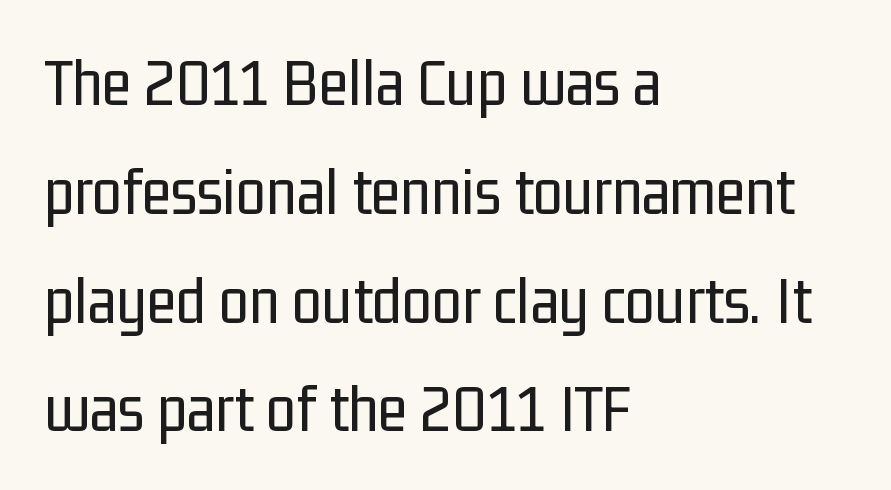
Q: Is the text bold? A: No.
Q: Is the text italic (slanted)? A: No, it is upright.
Q: Is the typeface a serif or a sans-serif typeface? A: Sans-serif.
Q: Is the text underlined? A: No.
Q: How is the paragraph aligned? A: Left-aligned.
Q: Is the spacing between letters normal or unusually wide? A: Normal.
Q: Is the spacing between lines tight, normal or loose? A: Normal.
Q: Width (condensed, normal, or wide)? A: Condensed.
Q: Stroke contrast? A: Low.
Q: x-height? A: Medium.
Q: Monospaced? A: No.
